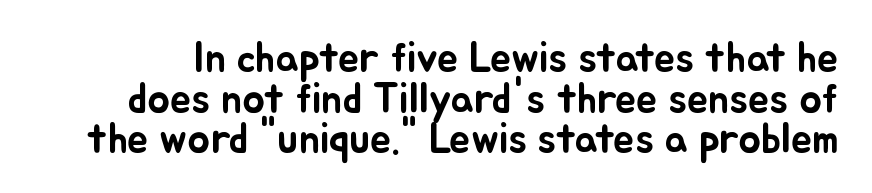
{"italic": "no", "width": "normal", "stroke_contrast": "low", "x_height": "small", "monospaced": "no", "underline": "no", "line_spacing": "tight", "line_spacing_ratio": 0.97, "letter_spacing": "normal", "letter_spacing_em": 0.0, "glyph_px": 42}
